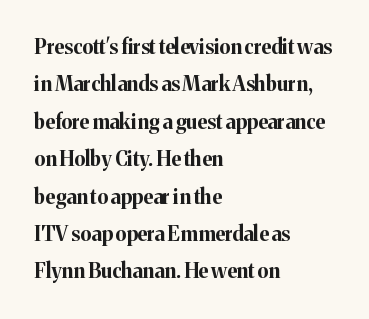
{"italic": "no", "bold": "yes", "underline": "no", "align": "left", "line_spacing_ratio": 1.87, "letter_spacing": "normal", "letter_spacing_em": 0.0, "glyph_px": 20}
